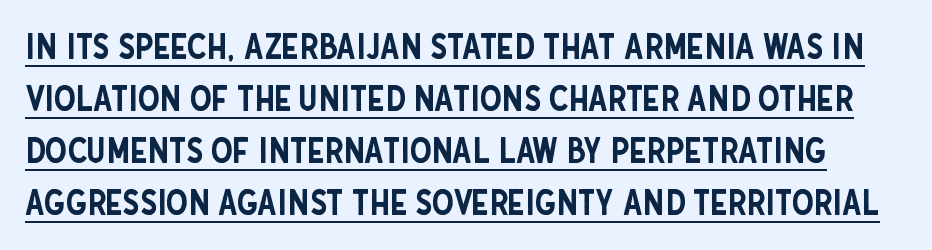
This sample uses an upright cut, with every glyph sitting square on the baseline. How would I describe the line gaps? Plain and ordinary. Check the space under the baseline: a stroke is drawn there. These lines are composed in type without serifs.
